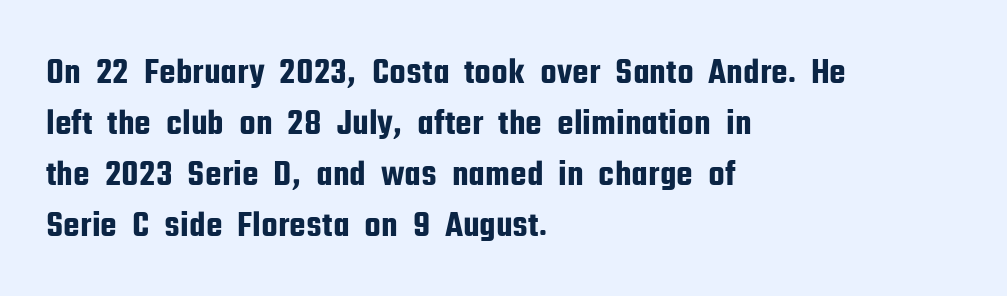
Tall strokes in this sample are plumb rather than angled. Do the characters align in a grid? No, the font is proportional. Reading down the block, your eye returns to a fixed left position each line. The letterforms sit shoulder to shoulder at normal distance. To sum up the face: it is a sans, with no serifs. Quick note: underline off.
